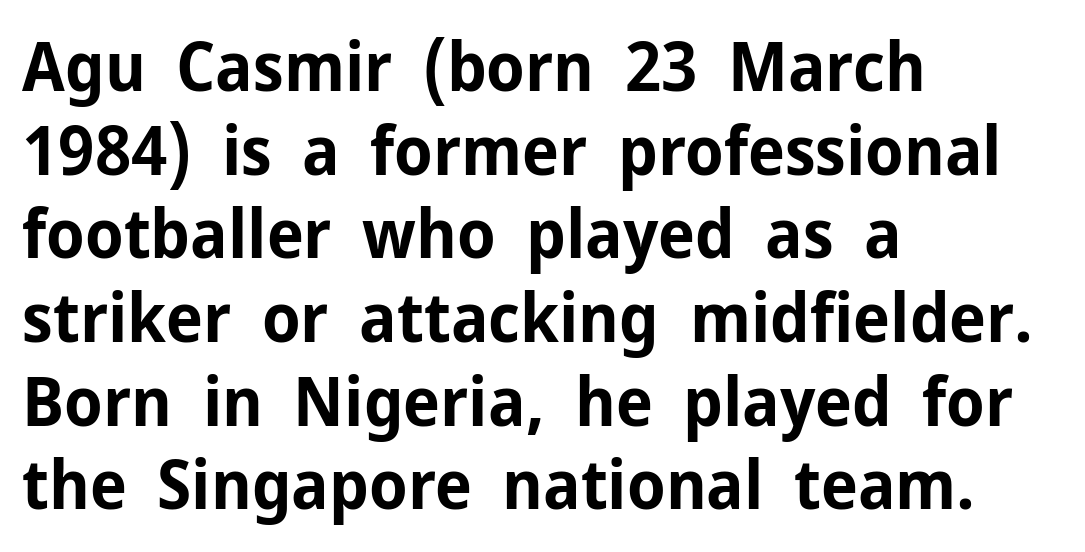
The image shows 68 px bold sans-serif type, upright; set left-aligned, line spacing 1.23x, normal letter spacing, not underlined; low stroke contrast and a medium x-height.
